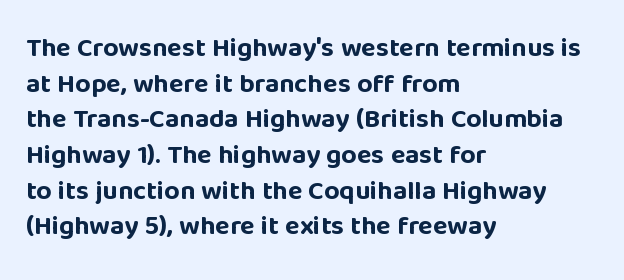
Q: Is the text bold? A: Yes.
Q: Is the text italic (slanted)? A: No, it is upright.
Q: Is the text underlined? A: No.
Q: How is the paragraph aligned? A: Left-aligned.
Q: Is the spacing between letters normal or unusually wide? A: Normal.
Q: Is the spacing between lines tight, normal or loose? A: Normal.
